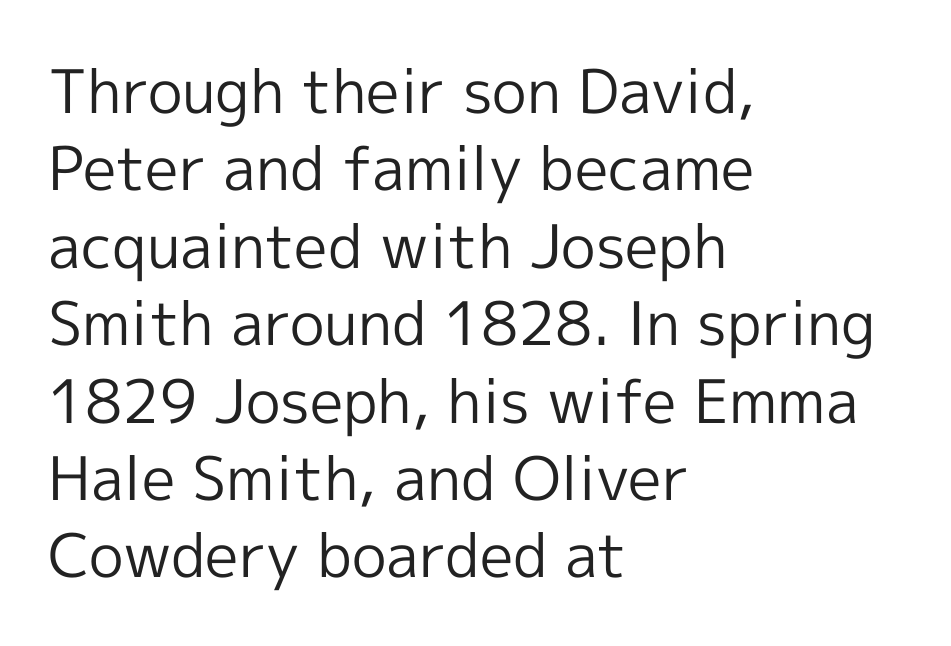
Evenly set lines give the paragraph a standard silhouette. This rendering uses left alignment, leaving the right contour irregular. This is the regular roman posture of the typeface. The area under the type is left untouched. The passage shown is typed in a proportional face where columns would drift.
